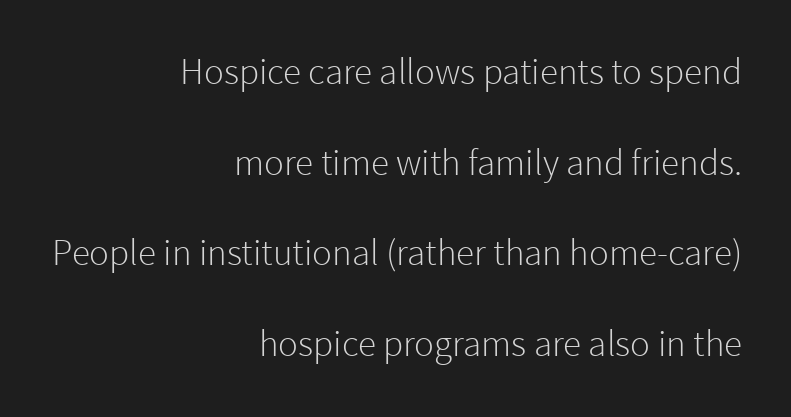
The image shows 37 px light sans-serif type, upright; set right-aligned, loose line spacing (2.45x), normal letter spacing, not underlined; low stroke contrast and a medium x-height.
